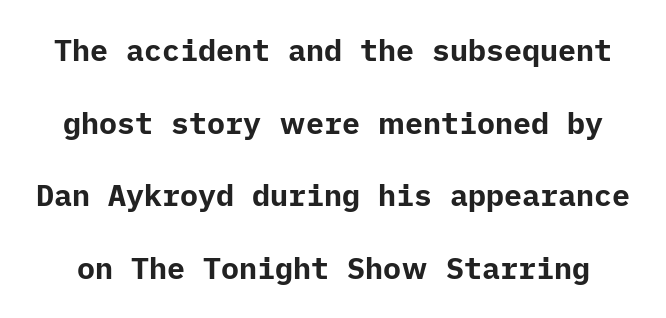
The image shows 30 px bold sans-serif type, upright; set loose line spacing (2.42x), normal letter spacing, not underlined; low stroke contrast and a medium x-height.
